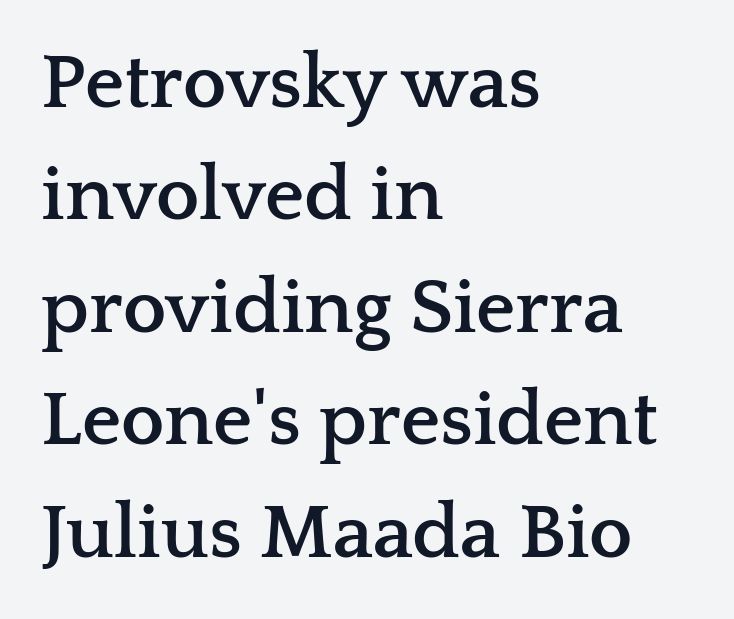
The image shows 77 px semibold, wide serif type, upright; set left-aligned, normal line spacing (1.46x), normal letter spacing, not underlined; low stroke contrast and a medium x-height.
